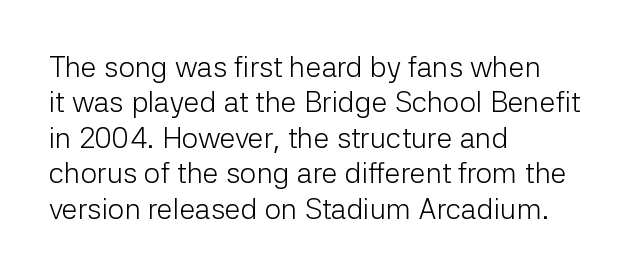
The image shows 29 px light sans-serif type, upright; set left-aligned, line spacing 1.22x, normal letter spacing, not underlined; low stroke contrast and a medium x-height.
